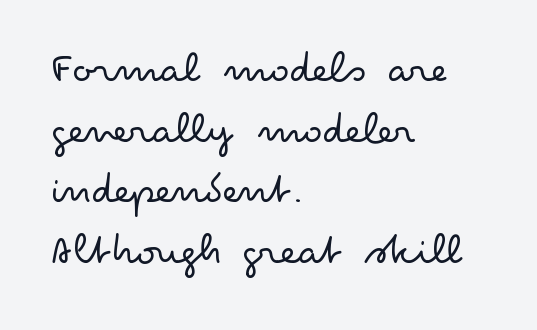
Which margin do the lines hug? The left one — the right edge is uneven. Heft: none added — not bold. Quick note: not italic, upright. The designer went with a sans here, leaving each stem footless. Varying glyph widths throughout — classic text-font behaviour.
